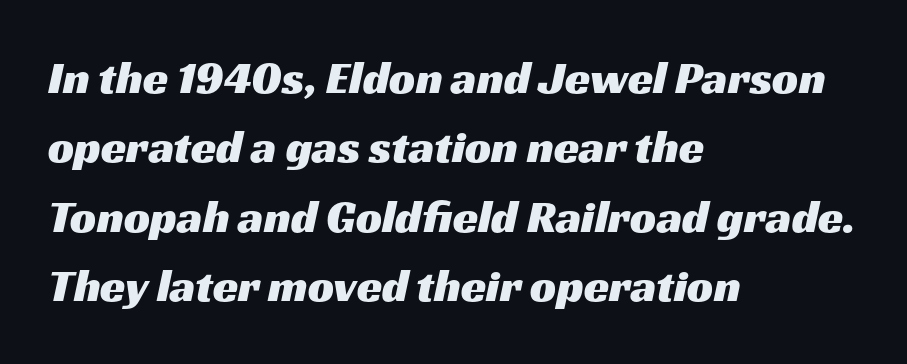
The paragraph has a hard left edge and a soft right edge. Nope, no serifs anywhere on these letters. The specimen omits any rule beneath the text block's lines. The letters sit at their default tracking, neither squeezed nor spread. Here the designer chose a conventional face with non-uniform glyph widths.
